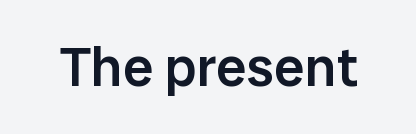
Underlining? Definitely not there. Examine the stroke ends and you'll find no serifs. Characters follow at the spacing the type designer built in. Typographic density is moderately raised because the face is semibold. Ascenders rise straight up at ninety degrees.
